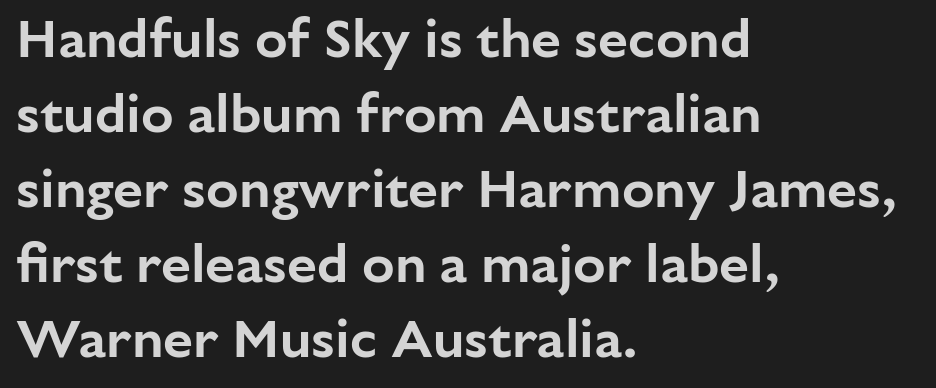
The face used here is rendered with its standard letterfit. The vertical gap from one line to the next is medium. Clear beneath every line of the passage. What kind of face is this? One without serifs — a sans. You can tell it's not italic because the verticals are truly vertical. In CSS terms this would be text-align: left.
